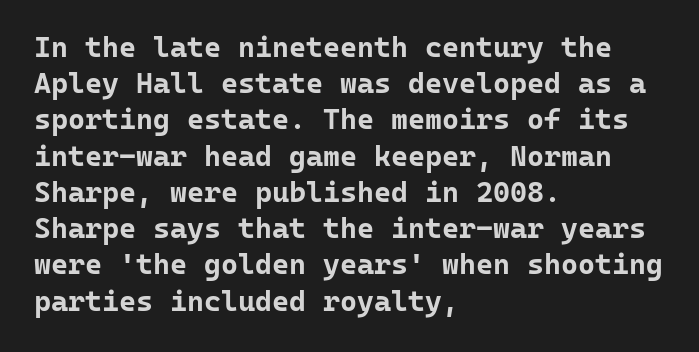
One-word summary of the alignment: left. Nothing sits at the stroke ends, so this counts as sans-serif. The lettering stays uniformly vertical, giving the passage a roman look. Standard letterfit; no display-style spreading of the glyphs.
